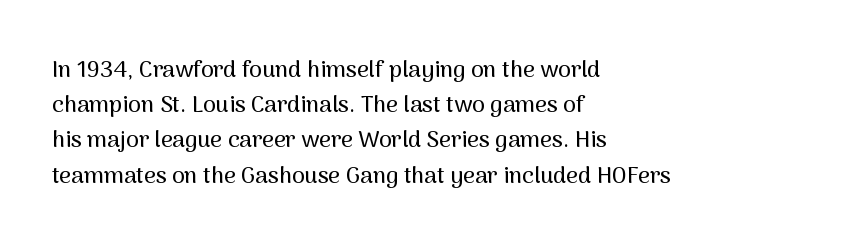
Q: Is the text italic (slanted)? A: No, it is upright.
Q: Is the text underlined? A: No.
Q: How is the paragraph aligned? A: Left-aligned.
Q: Is the spacing between letters normal or unusually wide? A: Normal.
Q: Is the spacing between lines tight, normal or loose? A: Normal.
